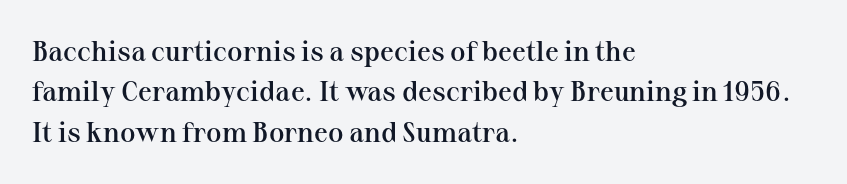
Q: Is the text bold? A: Semi-bold.
Q: Is the text italic (slanted)? A: No, it is upright.
Q: Is the typeface a serif or a sans-serif typeface? A: Serif.
Q: Is the text underlined? A: No.
Q: How is the paragraph aligned? A: Left-aligned.
Q: Is the spacing between letters normal or unusually wide? A: Normal.
Q: Is the spacing between lines tight, normal or loose? A: Normal.
Q: Width (condensed, normal, or wide)? A: Normal.
Q: Stroke contrast? A: Medium.
Q: x-height? A: Medium.
Q: Monospaced? A: No.
